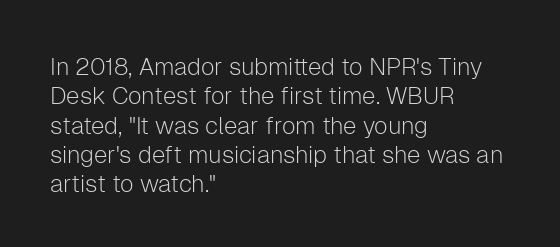
{"italic": "no", "bold": "no", "underline": "no", "align": "left", "line_spacing_ratio": 1.22, "letter_spacing": "normal", "letter_spacing_em": 0.0, "glyph_px": 24}
